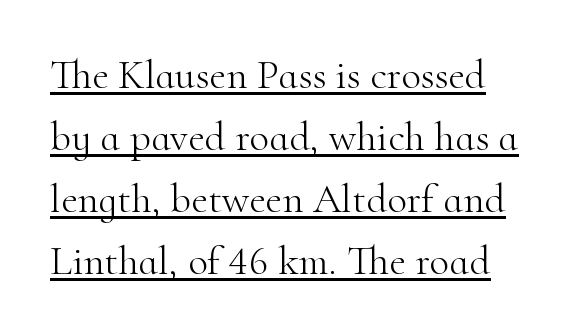
The image shows 41 px light serif type, upright; set normal line spacing (1.51x), normal letter spacing, underlined; high stroke contrast and a small x-height.
